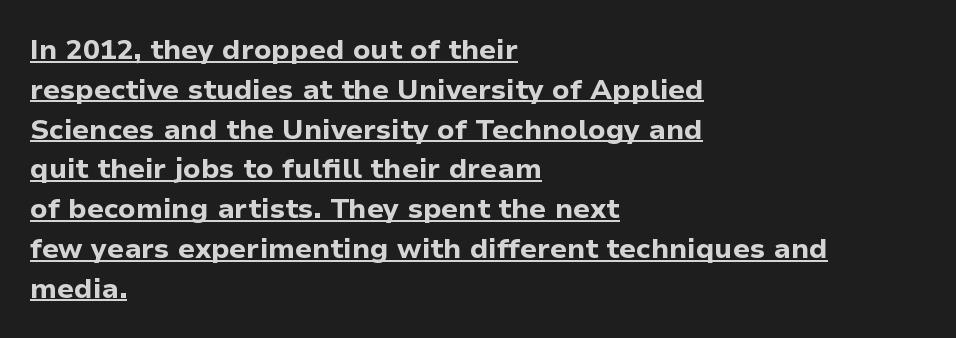
{"serif": "no", "italic": "no", "bold": "yes", "weight": "bold", "width": "normal", "stroke_contrast": "low", "x_height": "medium", "monospaced": "no", "underline": "yes", "align": "left", "line_spacing": "normal", "line_spacing_ratio": 1.42, "letter_spacing": "normal", "letter_spacing_em": 0.0, "glyph_px": 28}
